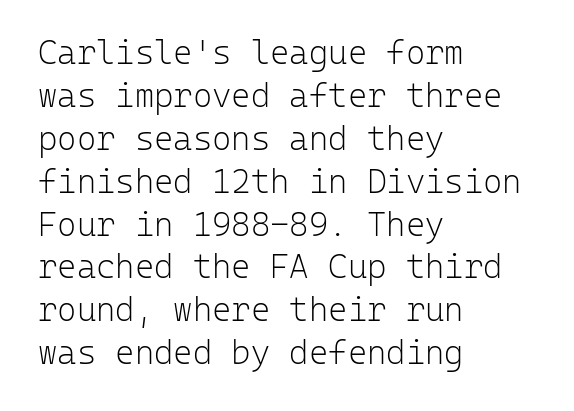
The image shows 33 px light sans-serif type, upright, monospaced; set left-aligned, normal line spacing (1.3x), normal letter spacing, not underlined; low stroke contrast and a medium x-height.
